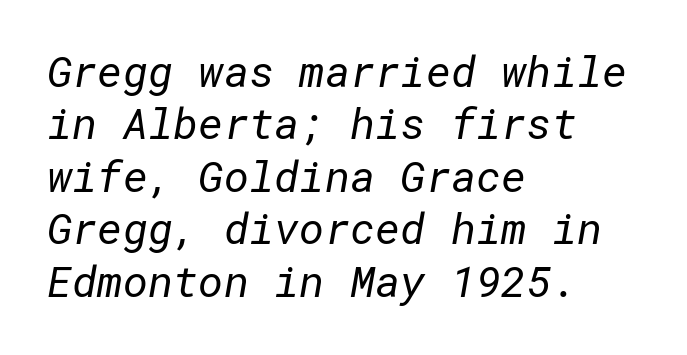
The text block is weighted toward the left margin, trailing off unevenly rightward. Is the letter spacing exaggerated? No — it looks like the ordinary default. Ink coverage per letter is moderate at most. Letterform terminals end flat and unadorned throughout the passage.
